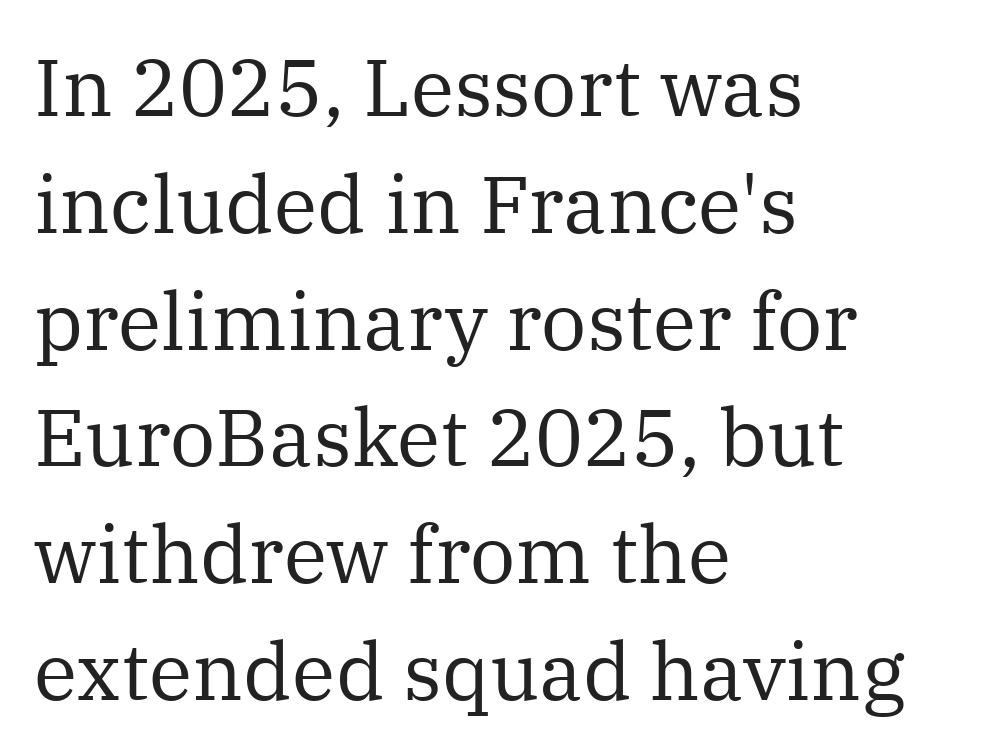
Q: Is the text bold? A: No.
Q: Is the text italic (slanted)? A: No, it is upright.
Q: Is the typeface a serif or a sans-serif typeface? A: Serif.
Q: Is the text underlined? A: No.
Q: How is the paragraph aligned? A: Left-aligned.
Q: Is the spacing between letters normal or unusually wide? A: Normal.
Q: Is the spacing between lines tight, normal or loose? A: Normal.
Q: Width (condensed, normal, or wide)? A: Normal.
Q: Stroke contrast? A: Medium.
Q: x-height? A: Medium.
Q: Monospaced? A: No.
